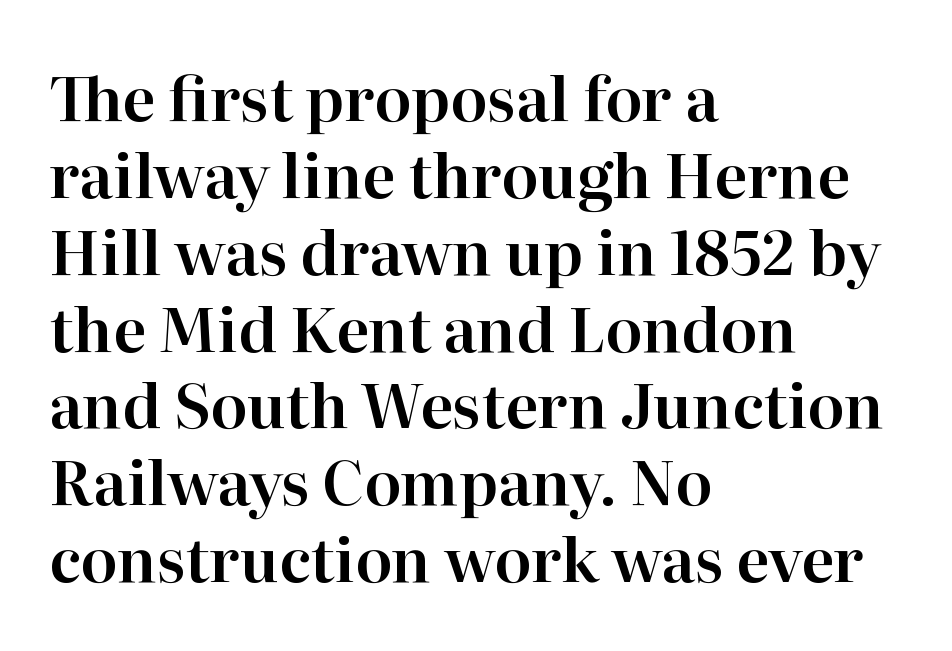
Q: Is the text italic (slanted)? A: No, it is upright.
Q: Is the typeface a serif or a sans-serif typeface? A: Serif.
Q: Is the text underlined? A: No.
Q: How is the paragraph aligned? A: Left-aligned.
Q: Is the spacing between letters normal or unusually wide? A: Normal.
Q: Is the spacing between lines tight, normal or loose? A: Normal.
Q: Width (condensed, normal, or wide)? A: Normal.
Q: Stroke contrast? A: High.
Q: x-height? A: Medium.
Q: Monospaced? A: No.
